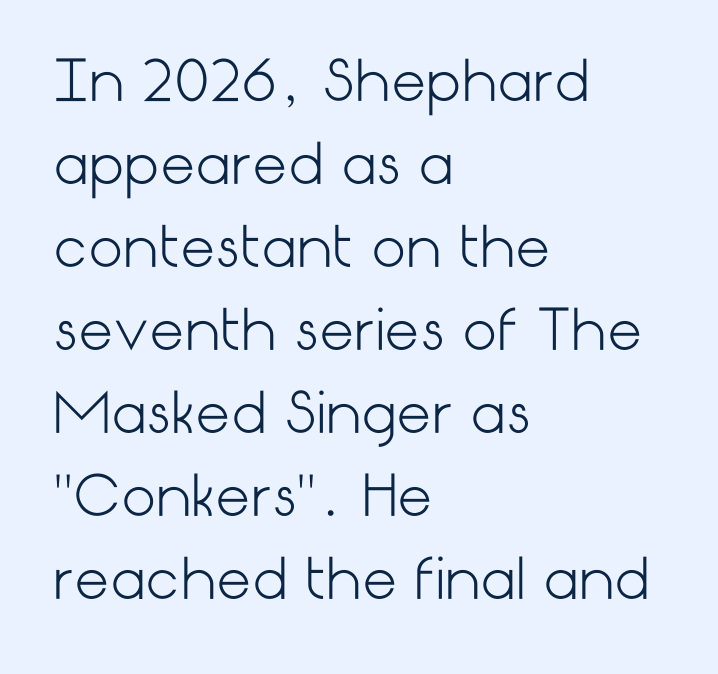
The image shows 55 px light sans-serif type, upright; set left-aligned, normal line spacing (1.51x), normal letter spacing, not underlined; low stroke contrast and a medium x-height.
